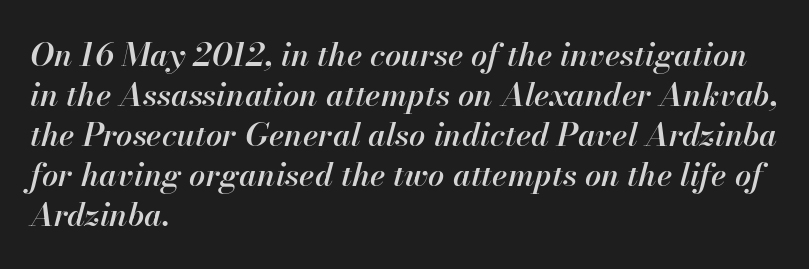
{"italic": "yes", "lean": "right", "slant_degrees": 13, "bold": "semi", "weight": "semibold", "width": "normal", "stroke_contrast": "high", "x_height": "small", "monospaced": "no", "underline": "no", "align": "left", "line_spacing": "normal", "line_spacing_ratio": 1.25, "letter_spacing": "normal", "letter_spacing_em": 0.0, "glyph_px": 32}
